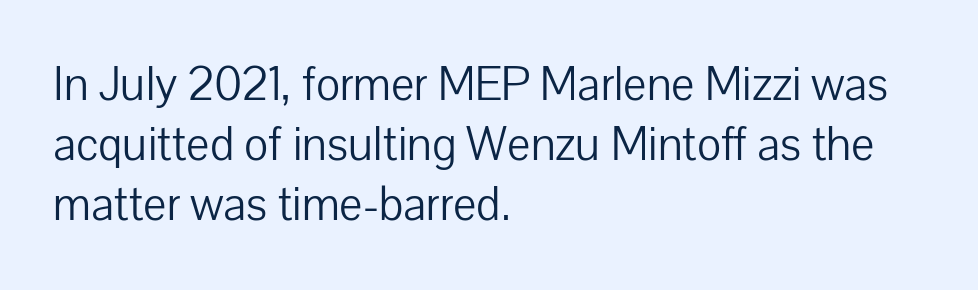
This sample is left-justified, so line endings fall wherever the words run out. Unlike italic type, these characters show no tilt at all. Here the glyphs are tracked normally, forming tight word shapes. A typesetter would call this proportional, since set widths differ per character. You can tell from the bare stems that sans-serif type was used. Just letters on the line, the space beneath them empty.
